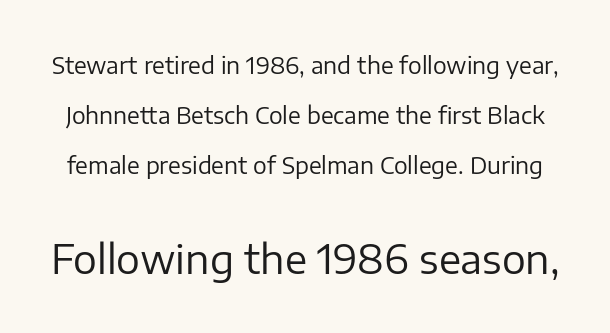
You could call the tracking neutral — neither tight nor loose. Rendered with straight, roman letterforms. Is there much room between lines? Yes — plenty of vertical air separates them. Stroke terminals: plain, sans-serif. You could not count columns in this text — the font is proportionally spaced. The designer gave the closing block more size than the opening block.
